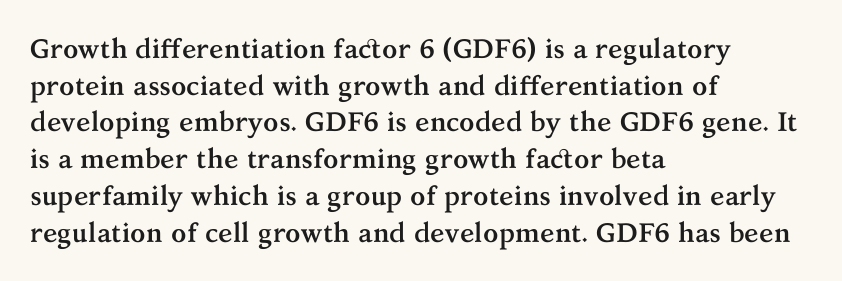
Casual observation: everything's shoved over to the left. Look at the tracking — it's just the regular setting, nothing added. The rendering uses a moderate line-height, typical for paragraphs. Decoration check: the copy has no underline. The face used here has the dense, thick strokes of a bold. The typography opts for an upright posture over an oblique one.
